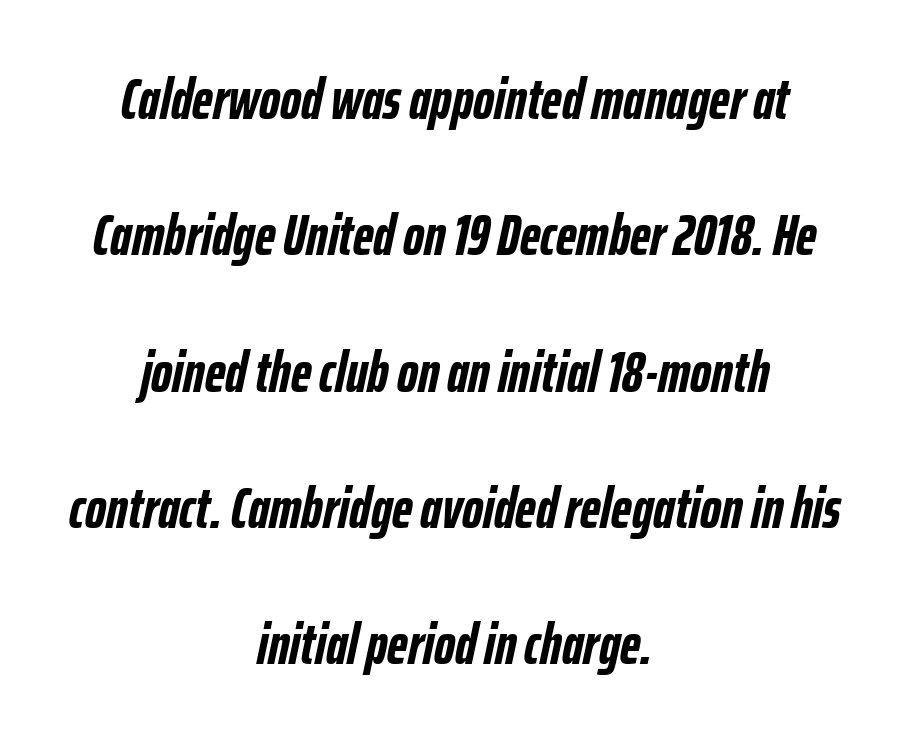
Short and long lines alike share a common midpoint. Rows of type keep a wide berth in the vertical direction. The passage shown is typed in a proportional face where columns would drift. It's the slanting kind of type. The sample has been set heavy, in full bold.
